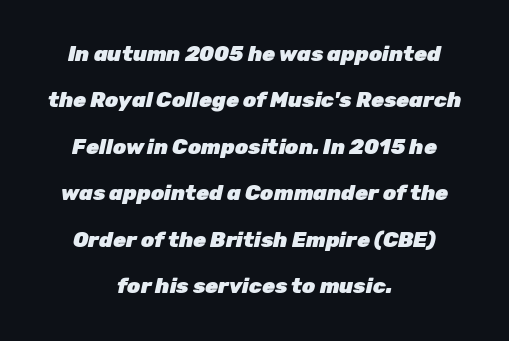
Caption: standard tracking, unaltered. Is the type slanted? Yes — the strokes lean at a clear angle. Summary of vertical rhythm: relaxed, with wide interline spacing. Underlining? Definitely not there. Heft: maximum for text — a bold.
